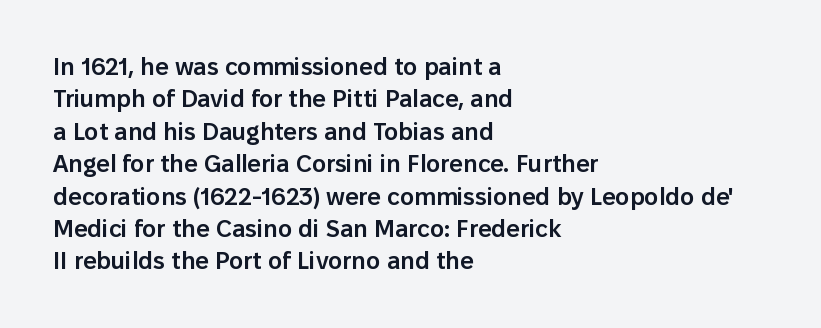
{"italic": "no", "bold": "semi", "underline": "no", "align": "left", "line_spacing": "normal", "line_spacing_ratio": 1.35, "letter_spacing": "normal", "letter_spacing_em": 0.0, "glyph_px": 24}
